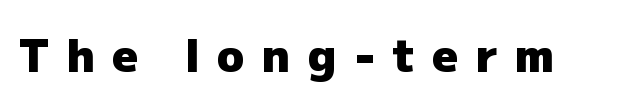
The image shows 45 px heavy sans-serif type, upright; set unusually wide letter spacing (+0.39 em), not underlined; low stroke contrast and a medium x-height.
